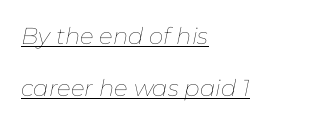
The image shows 23 px text type, italic (leaning right); set left-aligned, loose line spacing (2.27x), normal letter spacing, underlined.
